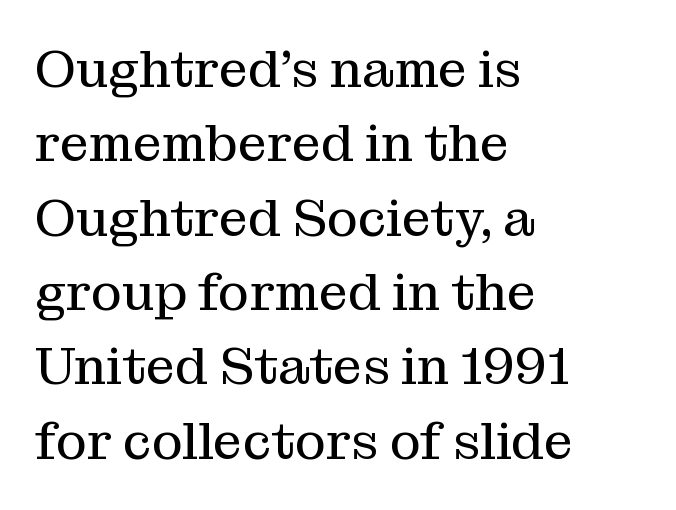
The image shows 52 px regular-weight serif type, upright; set left-aligned, normal line spacing (1.43x), normal letter spacing, not underlined; medium stroke contrast and a medium x-height.
